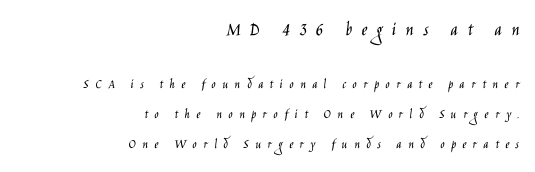
{"bold": "no", "underline": "no", "align": "right", "line_spacing": "loose", "line_spacing_ratio": 2.14, "letter_spacing": "wide", "letter_spacing_em": 0.46, "larger_block": "first", "size_ratio": 1.43, "glyph_px": 20}
